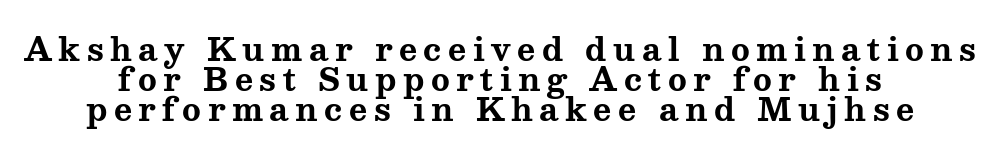
Little horizontal feet cap the strokes, marking this as serif type. A dark, heavy texture on the line: the type is bold. Nobody drew a line under any word here. Both edges are ragged and mirror each other, which tells us the setting is centered. Reading down the column, the eye jumps only a short way to each next line.
